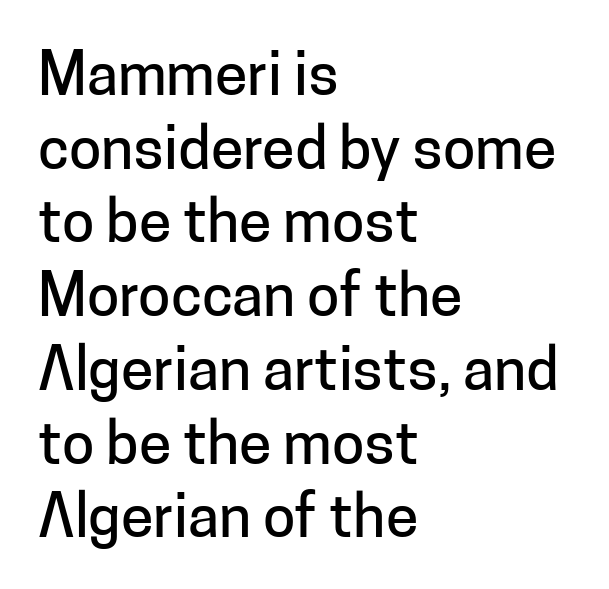
{"serif": "no", "italic": "no", "width": "normal", "stroke_contrast": "low", "x_height": "medium", "monospaced": "no", "underline": "no", "align": "left", "line_spacing": "normal", "line_spacing_ratio": 1.25, "letter_spacing": "normal", "letter_spacing_em": 0.0, "glyph_px": 59}
